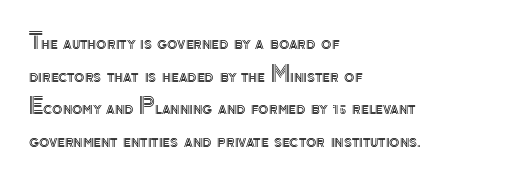
{"italic": "no", "underline": "no", "align": "left", "line_spacing": "normal", "line_spacing_ratio": 1.55, "letter_spacing": "normal", "letter_spacing_em": 0.0, "glyph_px": 21}
